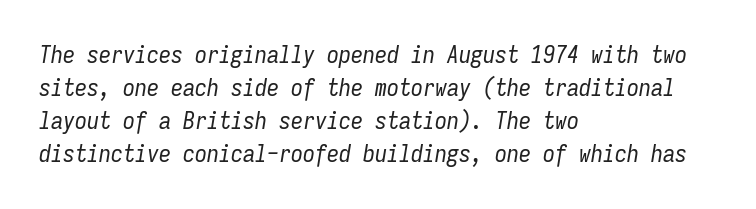
The image shows 24 px text type, italic (leaning right); set left-aligned, normal line spacing (1.38x), normal letter spacing, not underlined.
